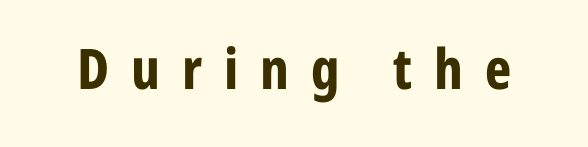
{"serif": "no", "italic": "no", "bold": "yes", "weight": "bold", "width": "condensed", "stroke_contrast": "low", "x_height": "medium", "monospaced": "no", "underline": "no", "letter_spacing": "wide", "letter_spacing_em": 0.39, "glyph_px": 56}
